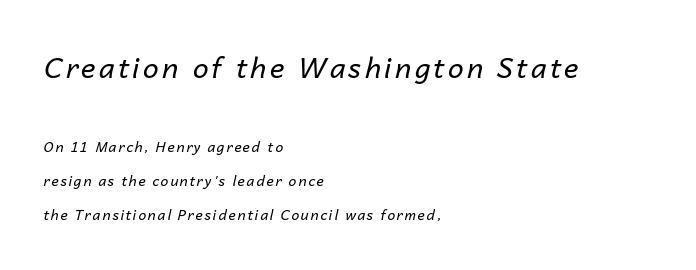
The image shows 28 px regular-weight type, italic (leaning right); set left-aligned, loose line spacing (2.44x), not underlined; the first (top) block is 2.0x larger; low stroke contrast and a medium x-height.
